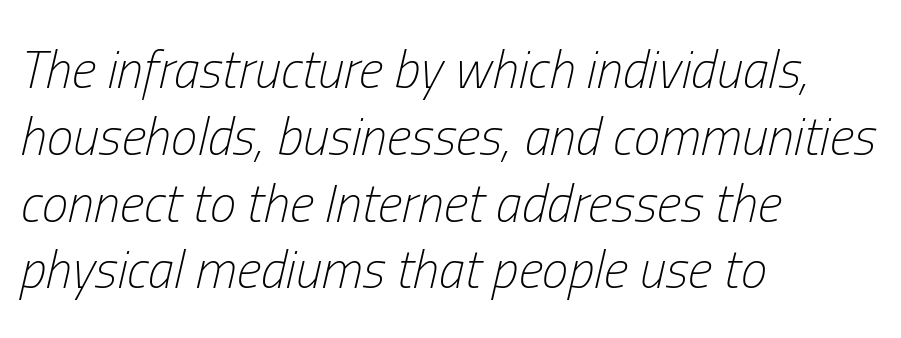
{"italic": "yes", "lean": "right", "slant_degrees": 13, "bold": "no", "weight": "light", "width": "condensed", "stroke_contrast": "low", "x_height": "medium", "monospaced": "no", "underline": "no", "align": "left", "line_spacing": "normal", "line_spacing_ratio": 1.26, "letter_spacing": "normal", "letter_spacing_em": 0.0, "glyph_px": 53}
